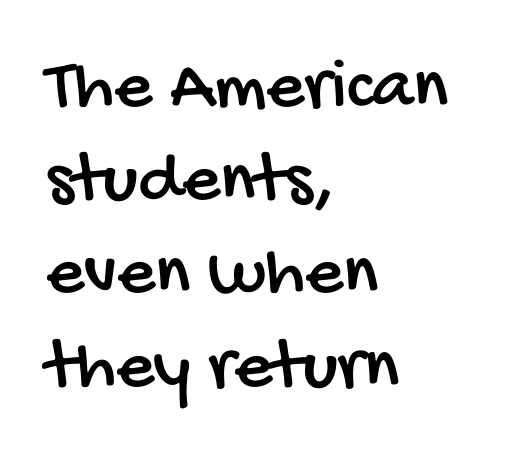
Q: Is the typeface a serif or a sans-serif typeface? A: Sans-serif.
Q: Is the text underlined? A: No.
Q: How is the paragraph aligned? A: Left-aligned.
Q: Is the spacing between letters normal or unusually wide? A: Normal.
Q: Is the spacing between lines tight, normal or loose? A: Normal.
Q: Width (condensed, normal, or wide)? A: Condensed.
Q: Stroke contrast? A: Low.
Q: x-height? A: Large.
Q: Monospaced? A: No.
